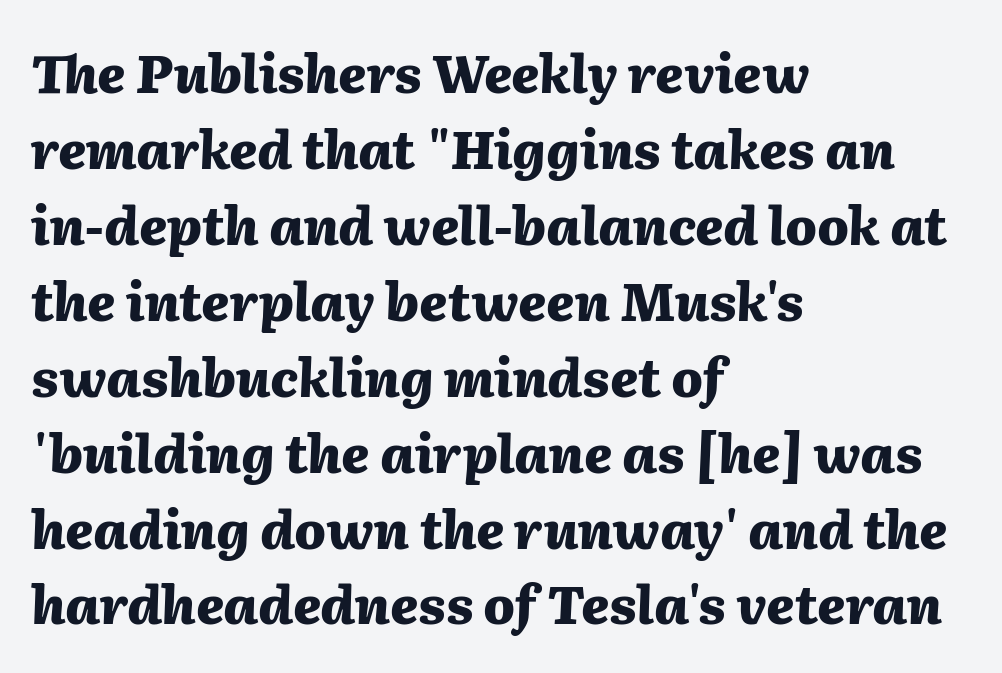
Q: Is the text bold? A: Yes.
Q: Is the text italic (slanted)? A: Yes, it leans right by about 2 degrees.
Q: Is the text underlined? A: No.
Q: How is the paragraph aligned? A: Left-aligned.
Q: Is the spacing between letters normal or unusually wide? A: Normal.
Q: Is the spacing between lines tight, normal or loose? A: Normal.
Q: Width (condensed, normal, or wide)? A: Normal.
Q: Stroke contrast? A: Medium.
Q: x-height? A: Medium.
Q: Monospaced? A: No.
